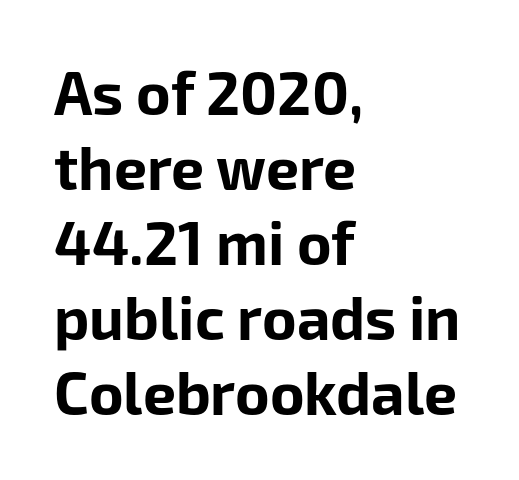
The image shows 59 px bold sans-serif type, upright; set left-aligned, normal line spacing (1.27x), normal letter spacing, not underlined; low stroke contrast and a medium x-height.
